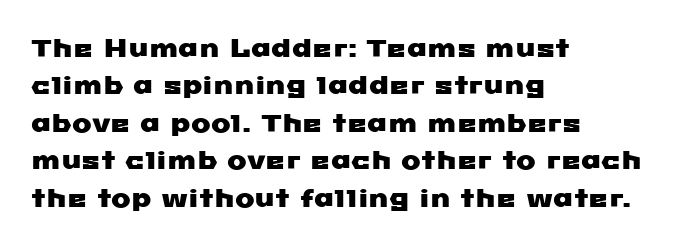
Underline: absent. Letter spacing: default. These lines stack with their left ends in a neat column. Regular leading.
